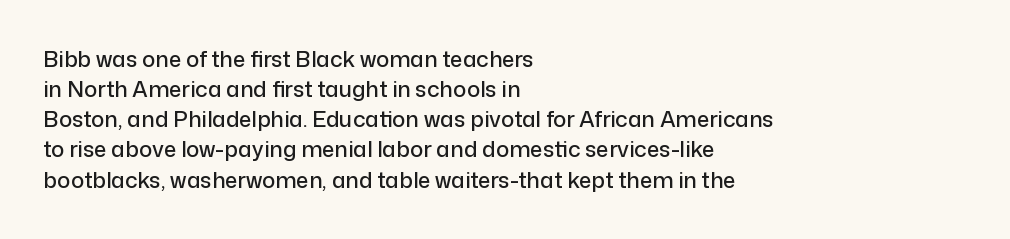
The image shows 22 px text type, upright; set left-aligned, normal line spacing (1.37x), normal letter spacing, not underlined.
